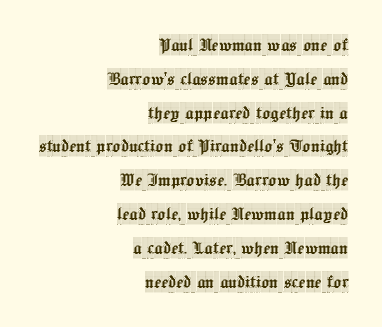
The image shows 21 px text type, upright; set right-aligned, normal line spacing (1.61x), normal letter spacing, not underlined.
